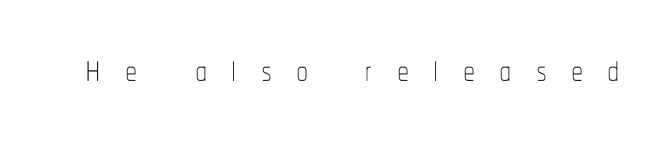
Q: Is the text bold? A: No.
Q: Is the text italic (slanted)? A: No, it is upright.
Q: Is the text underlined? A: No.
Q: Is the spacing between letters normal or unusually wide? A: Unusually wide.
Q: Width (condensed, normal, or wide)? A: Condensed.
Q: Stroke contrast? A: Low.
Q: x-height? A: Medium.
Q: Monospaced? A: No.
